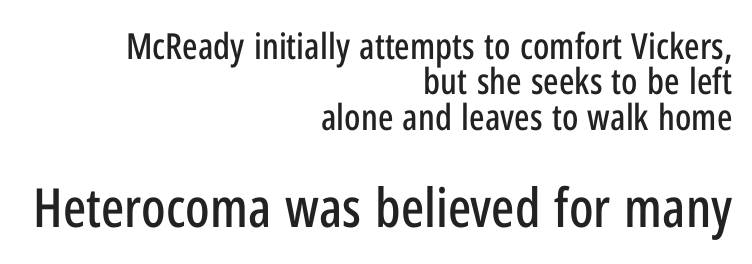
Q: Is the text italic (slanted)? A: No, it is upright.
Q: Is the typeface a serif or a sans-serif typeface? A: Sans-serif.
Q: Is the text underlined? A: No.
Q: How is the paragraph aligned? A: Right-aligned.
Q: Is the spacing between letters normal or unusually wide? A: Normal.
Q: Is the spacing between lines tight, normal or loose? A: Tight.
Q: Which block of text is set in a larger size, the first (top) or the second (bottom)? A: The second (bottom) one.
Q: Width (condensed, normal, or wide)? A: Condensed.
Q: Stroke contrast? A: Low.
Q: x-height? A: Medium.
Q: Monospaced? A: No.
